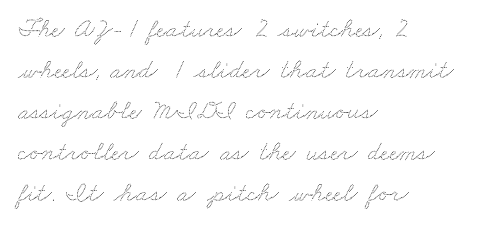
{"underline": "no", "align": "left", "line_spacing": "normal", "line_spacing_ratio": 1.52, "letter_spacing": "normal", "letter_spacing_em": 0.0, "glyph_px": 27}
